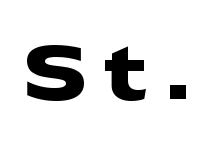
A clean baseline with only descenders dipping below it. A dark, heavy texture on the line: the type is bold. Serifs: no, the terminals of the letterforms are clean. Does extra space separate the letters? Yes, quite a lot of it.
